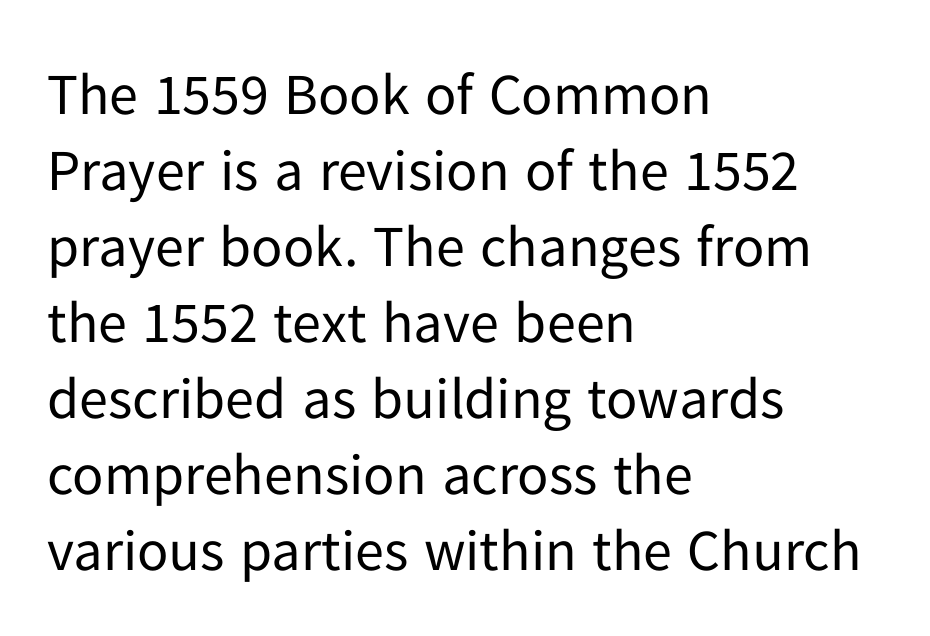
{"serif": "no", "italic": "no", "bold": "no", "weight": "regular", "width": "normal", "stroke_contrast": "low", "x_height": "medium", "monospaced": "no", "underline": "no", "align": "left", "line_spacing": "normal", "line_spacing_ratio": 1.31, "letter_spacing": "normal", "letter_spacing_em": 0.0, "glyph_px": 58}
